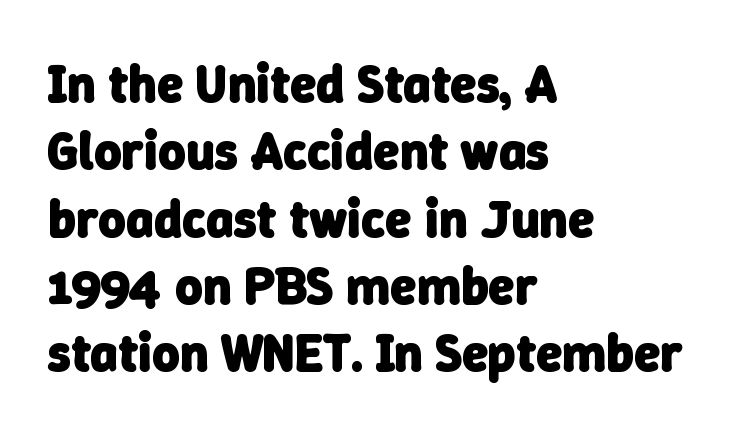
{"serif": "no", "bold": "yes", "weight": "heavy", "width": "normal", "stroke_contrast": "low", "x_height": "medium", "monospaced": "no", "underline": "no", "align": "left", "line_spacing": "normal", "line_spacing_ratio": 1.27, "letter_spacing": "normal", "letter_spacing_em": 0.0, "glyph_px": 53}
